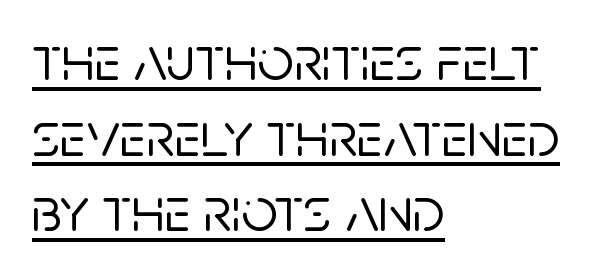
The image shows 64 px sans-serif type, upright; set left-aligned, line spacing 1.18x, normal letter spacing, underlined; low stroke contrast and a large x-height.
